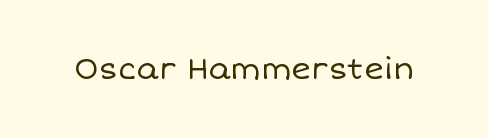
Q: Is the text bold? A: No.
Q: Is the text italic (slanted)? A: No, it is upright.
Q: Is the text underlined? A: No.
Q: Is the spacing between letters normal or unusually wide? A: Normal.
Q: Width (condensed, normal, or wide)? A: Normal.
Q: Stroke contrast? A: Low.
Q: x-height? A: Large.
Q: Monospaced? A: No.
